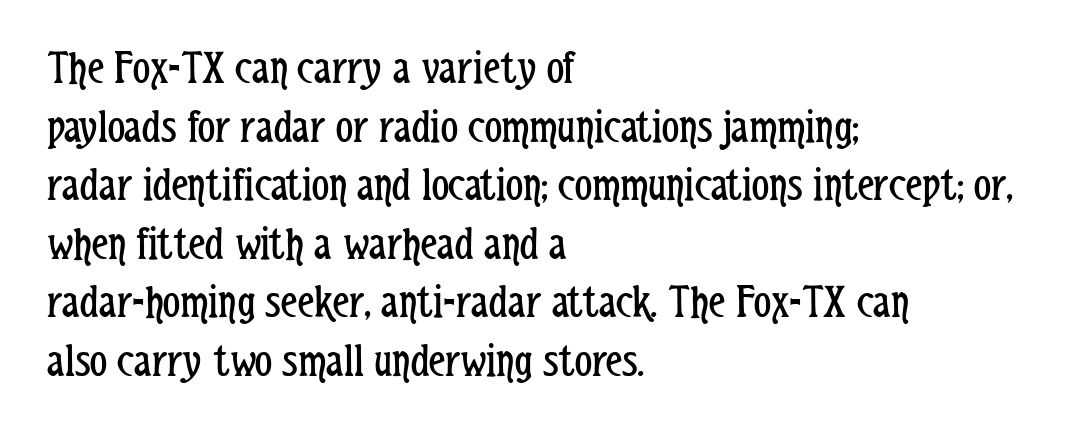
{"serif": "no", "italic": "no", "bold": "no", "weight": "regular", "width": "condensed", "stroke_contrast": "low", "x_height": "medium", "monospaced": "no", "underline": "no", "align": "left", "line_spacing_ratio": 1.22, "letter_spacing": "normal", "letter_spacing_em": 0.0, "glyph_px": 48}
